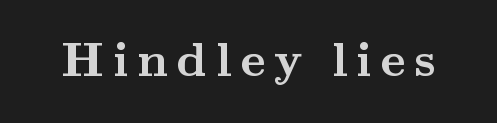
The baseline area is clear. These lines were composed using upright roman letters. A dark, heavy texture on the line: the type is bold. In terms of letterform style, serifs are clearly present.
